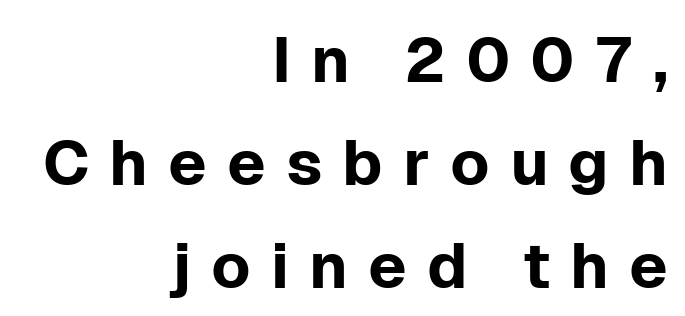
The face used here is a sans, in the tradition of grotesques and geometrics. Does the leading feel generous? No, just average. The gaps between neighbouring characters are conspicuously large. The rendering uses natural spacing where letterforms have individual widths.
